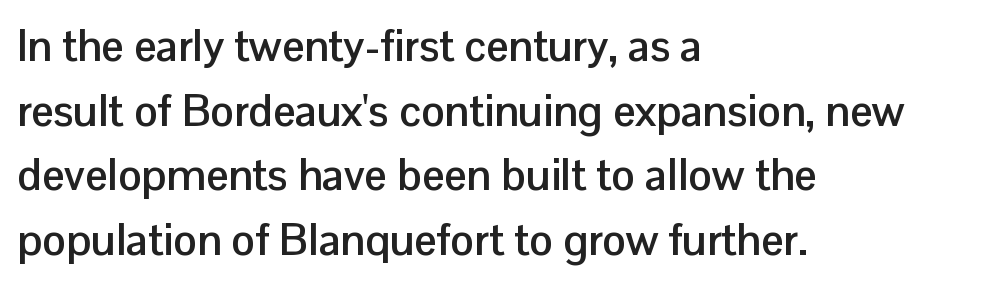
The image shows 44 px semibold sans-serif type, upright; set left-aligned, normal line spacing (1.47x), normal letter spacing, not underlined; low stroke contrast and a medium x-height.
